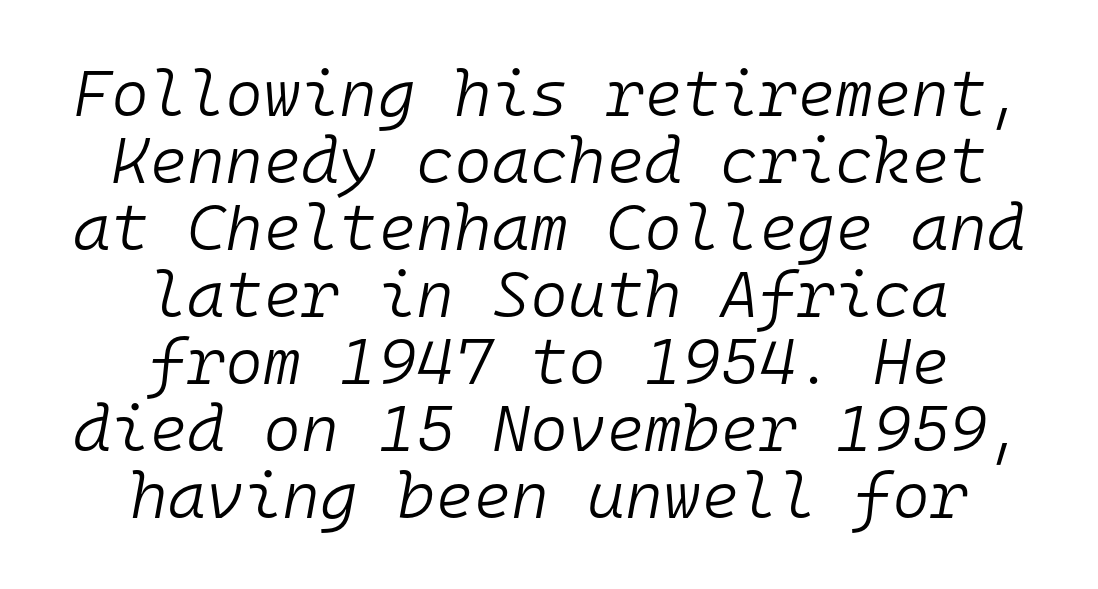
{"italic": "yes", "lean": "right", "slant_degrees": 10, "bold": "no", "weight": "light", "width": "normal", "stroke_contrast": "low", "x_height": "medium", "monospaced": "yes", "underline": "no", "align": "center", "line_spacing": "tight", "line_spacing_ratio": 1.03, "letter_spacing": "normal", "letter_spacing_em": 0.0, "glyph_px": 65}
